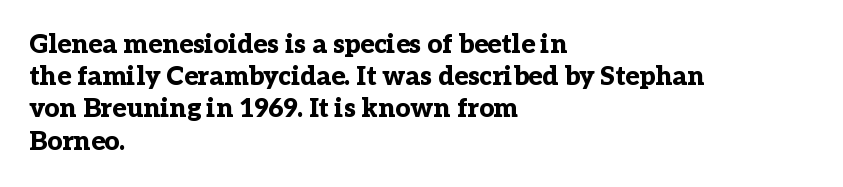
Descenders hang freely into open space. Rendered with straight, roman letterforms. The strokes are fattened all the way to bold. This rendering uses left alignment, leaving the right contour irregular.
